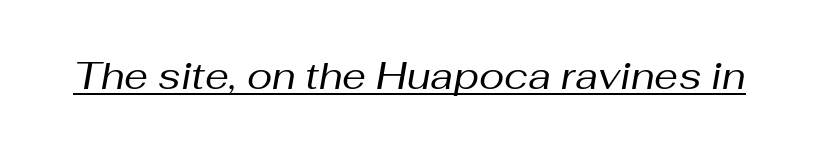
These lines are rendered in a variable-pitch font. The passage shown leans; its letterforms are oblique. Honestly, the underline is the first thing you notice here. Is the type heavy? It reads as light-to-regular instead. Honestly, the letter spacing is just normal — you wouldn't notice it.
